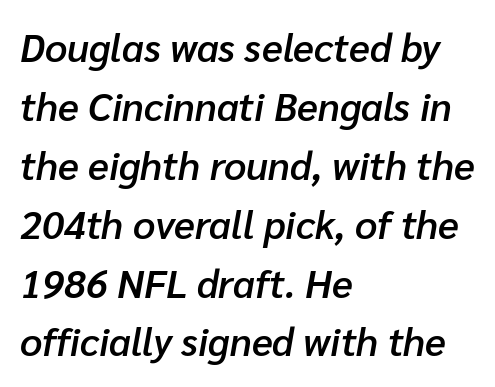
The lettering tilts uniformly, giving the passage an italic look. This sample has the flowing, uneven cadence of proportional lettering. Glyph-to-glyph distance matches everyday printed text. The lines in this sample share a left origin and differ only in where they stop. The passage shown is not underscored anywhere.
